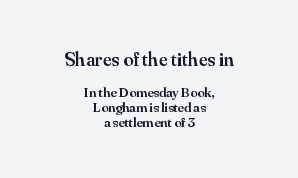
{"italic": "no", "bold": "semi", "underline": "no", "align": "center", "line_spacing": "tight", "line_spacing_ratio": 1.07, "letter_spacing": "normal", "letter_spacing_em": 0.0, "larger_block": "first", "size_ratio": 1.43, "glyph_px": 20}
